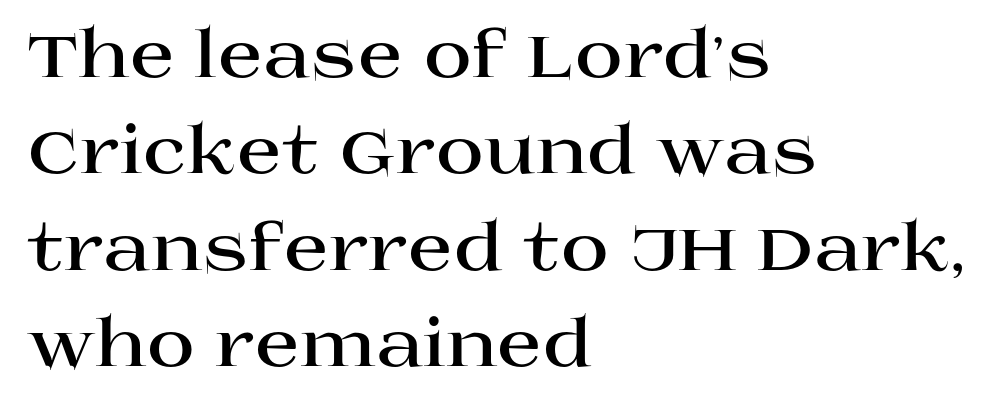
The image shows 66 px bold, wide serif type, upright; set left-aligned, normal line spacing (1.46x), normal letter spacing, not underlined; high stroke contrast and a large x-height.
